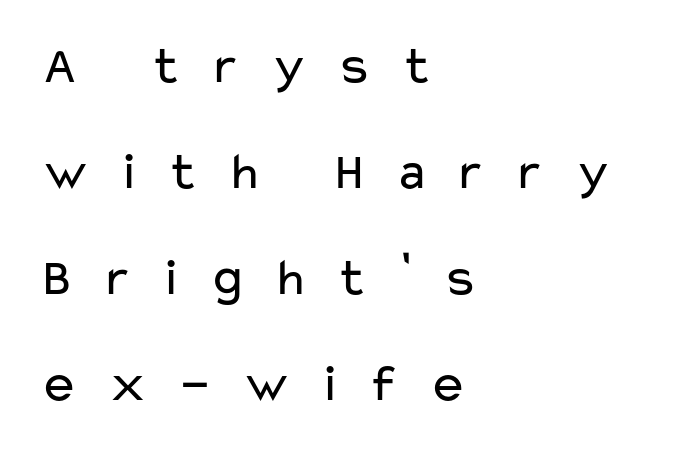
Look at the tracking — it's clearly loosened, letters drifting apart. Looks like regular typesetting: each glyph gets only the width it needs. Where is the straight margin? On the left. The axis of the letterforms is exactly vertical. Horizontal bands of white between lines are thick stripes. The typeface has the unassuming heft of standard copy or less.
